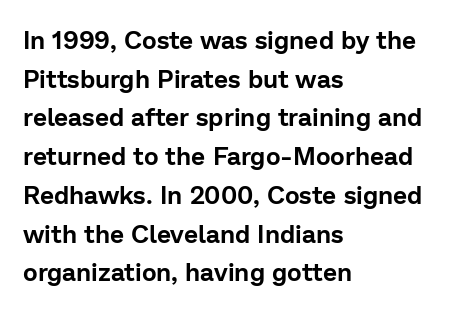
Q: Is the text italic (slanted)? A: No, it is upright.
Q: Is the text underlined? A: No.
Q: How is the paragraph aligned? A: Left-aligned.
Q: Is the spacing between letters normal or unusually wide? A: Normal.
Q: Is the spacing between lines tight, normal or loose? A: Normal.
